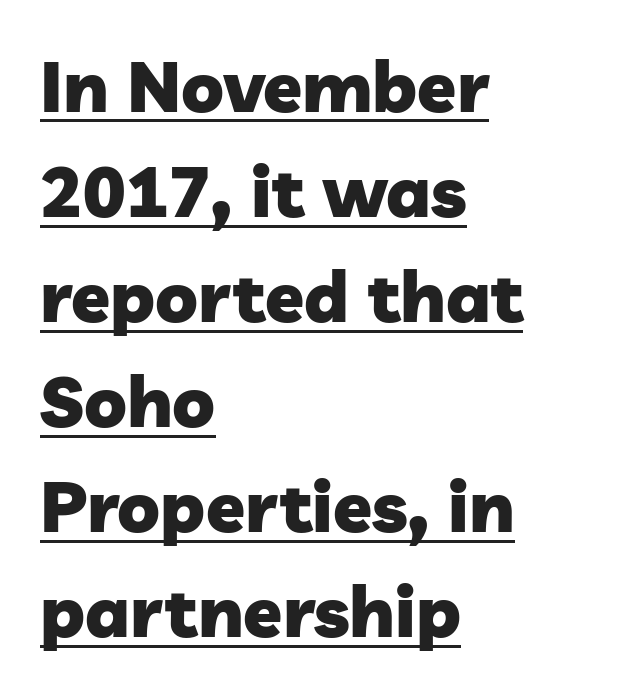
{"serif": "no", "bold": "yes", "weight": "heavy", "width": "normal", "stroke_contrast": "low", "x_height": "medium", "monospaced": "no", "underline": "yes", "align": "left", "line_spacing": "normal", "line_spacing_ratio": 1.48, "letter_spacing": "normal", "letter_spacing_em": 0.0, "glyph_px": 71}
